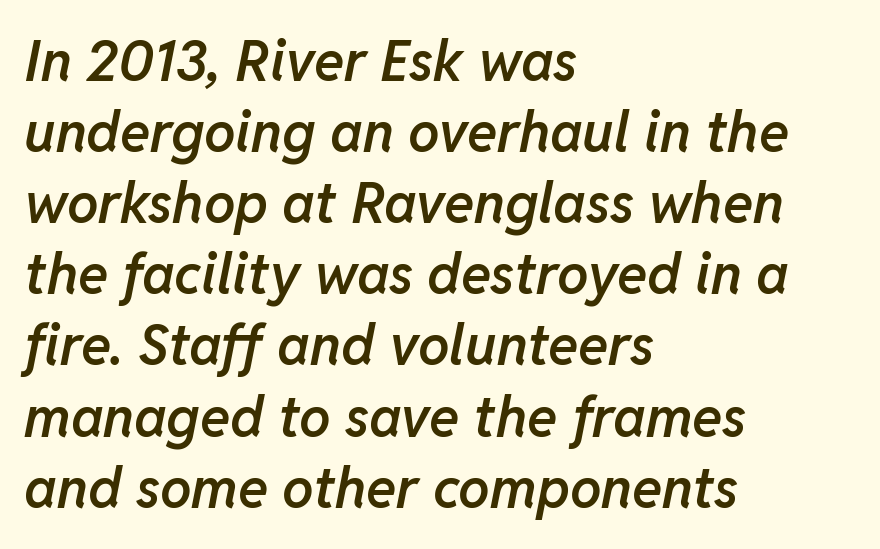
Every character sits at an angle, as italics do. As a designer I'd log this as weight 600, semibold. The lines sit at an ordinary, default distance from one another. Descenders hang freely into open space. Short note: letters normally spaced. These lines are set flush left with a ragged right edge.
